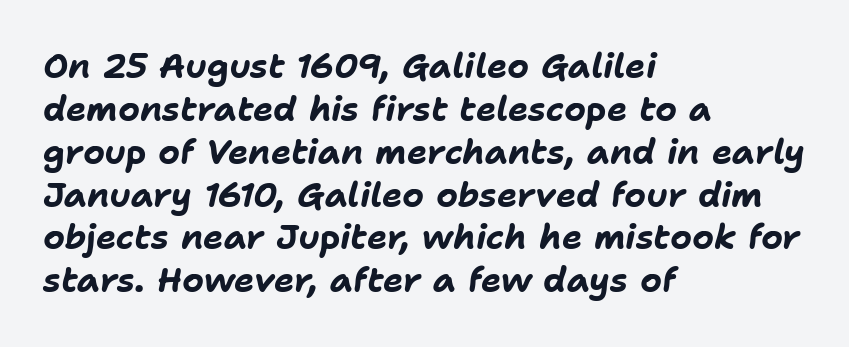
The image shows 34 px bold type, italic (leaning right); set left-aligned, normal line spacing (1.26x), normal letter spacing, not underlined; low stroke contrast and a medium x-height.
